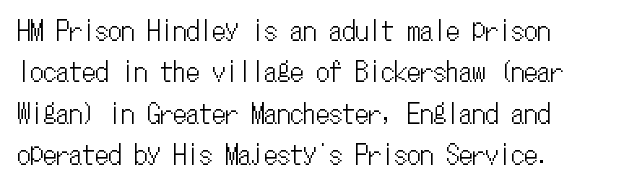
Q: Is the text italic (slanted)? A: No, it is upright.
Q: Is the text underlined? A: No.
Q: Is the spacing between letters normal or unusually wide? A: Normal.
Q: Is the spacing between lines tight, normal or loose? A: Normal.
